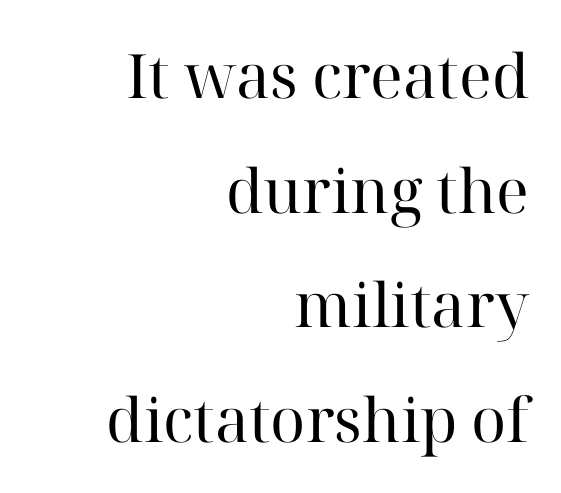
Q: Is the text bold? A: No.
Q: Is the text italic (slanted)? A: No, it is upright.
Q: Is the typeface a serif or a sans-serif typeface? A: Serif.
Q: Is the text underlined? A: No.
Q: How is the paragraph aligned? A: Right-aligned.
Q: Is the spacing between letters normal or unusually wide? A: Normal.
Q: Width (condensed, normal, or wide)? A: Normal.
Q: Stroke contrast? A: High.
Q: x-height? A: Medium.
Q: Monospaced? A: No.
